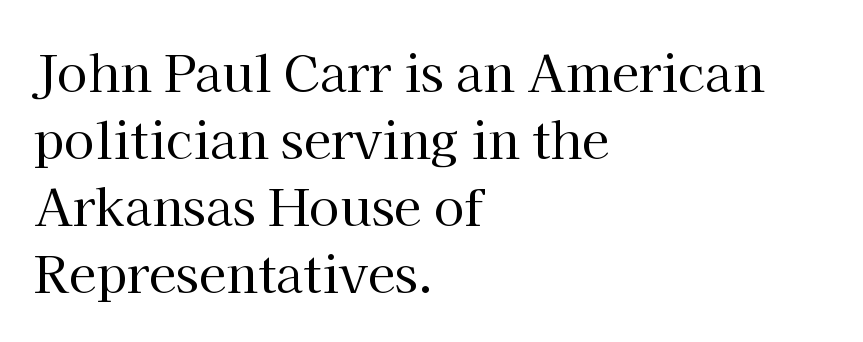
{"serif": "yes", "italic": "no", "bold": "no", "weight": "regular", "width": "normal", "stroke_contrast": "high", "x_height": "medium", "monospaced": "no", "underline": "no", "align": "left", "line_spacing": "normal", "line_spacing_ratio": 1.34, "letter_spacing": "normal", "letter_spacing_em": 0.0, "glyph_px": 50}
